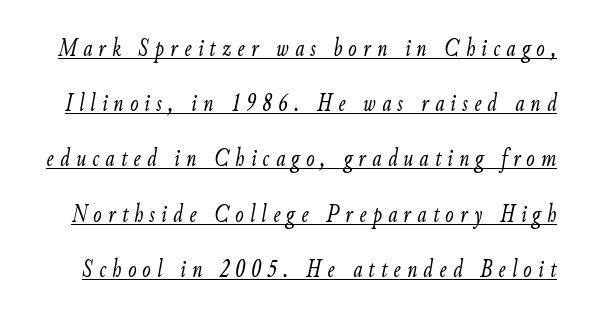
Regarding leading, the lines here are spaced well apart. A typesetter would mark this as italic. The characters are drawn with everyday or finer stroke widths. These lines have a slow, spaced-out rhythm from letter to letter. Is there an underline? Yes — a line sits under the letters.
